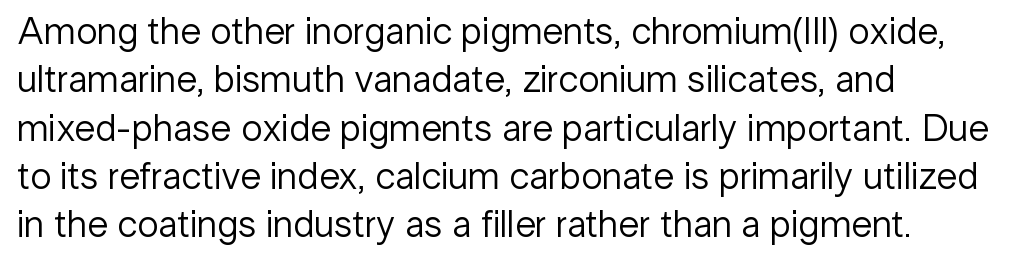
The image shows 38 px regular-weight sans-serif type, upright; set left-aligned, normal line spacing (1.27x), normal letter spacing, not underlined; low stroke contrast and a medium x-height.
